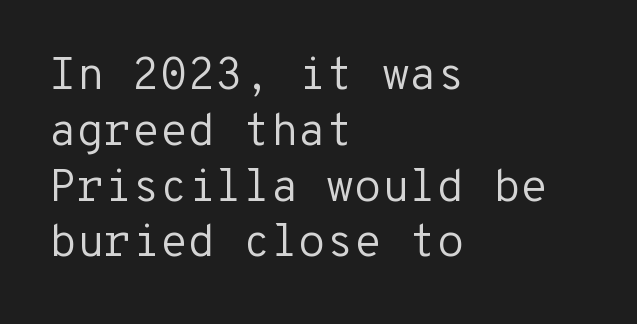
{"serif": "no", "italic": "no", "bold": "no", "weight": "regular", "width": "normal", "stroke_contrast": "low", "x_height": "medium", "monospaced": "yes", "underline": "no", "align": "left", "line_spacing_ratio": 1.24, "letter_spacing": "normal", "letter_spacing_em": 0.0, "glyph_px": 45}
